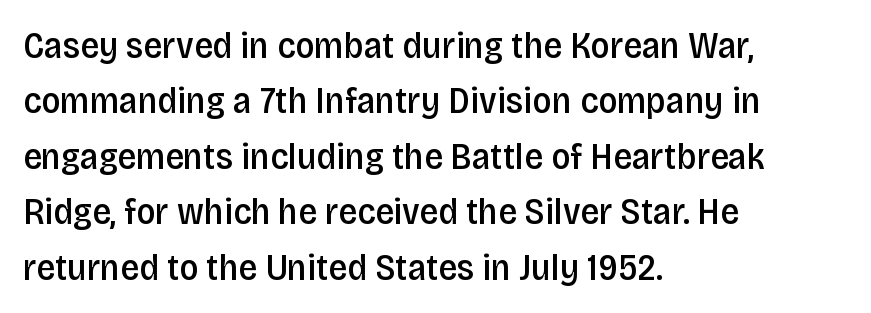
{"serif": "no", "italic": "no", "bold": "semi", "weight": "semibold", "width": "condensed", "stroke_contrast": "low", "x_height": "large", "monospaced": "no", "underline": "no", "align": "left", "line_spacing": "normal", "line_spacing_ratio": 1.5, "letter_spacing": "normal", "letter_spacing_em": 0.0, "glyph_px": 37}
